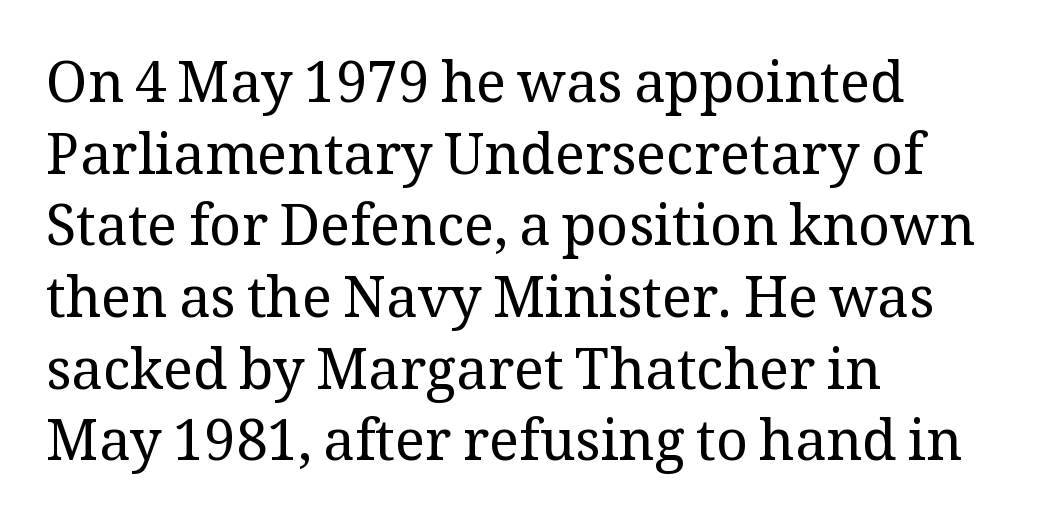
The paragraph shown leans on its left margin. This is not heavy type; no bold has been used. The text was rendered using a seriffed face with decorative stroke endings. Quick note: interline space is typical. When letters stand straight like this, we call the style roman or upright.
